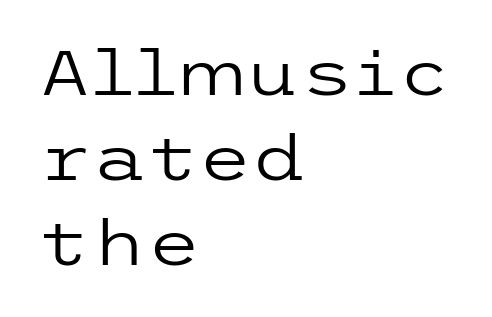
Q: Is the text bold? A: No.
Q: Is the text italic (slanted)? A: No, it is upright.
Q: Is the typeface a serif or a sans-serif typeface? A: Sans-serif.
Q: Is the text underlined? A: No.
Q: How is the paragraph aligned? A: Left-aligned.
Q: Is the spacing between letters normal or unusually wide? A: Normal.
Q: Is the spacing between lines tight, normal or loose? A: Normal.
Q: Width (condensed, normal, or wide)? A: Wide.
Q: Stroke contrast? A: Low.
Q: x-height? A: Medium.
